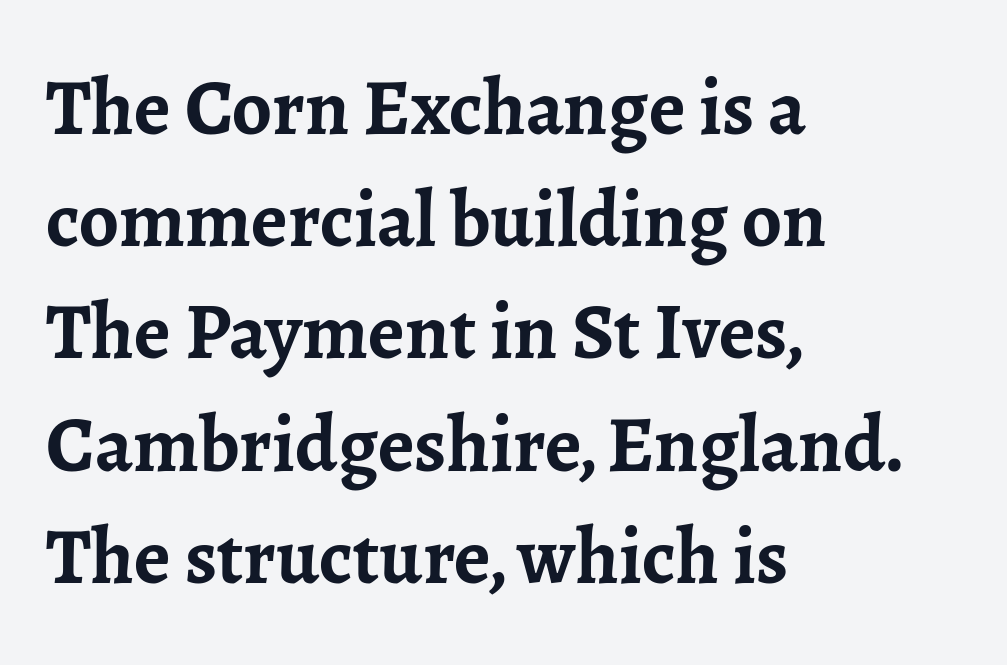
What stands out about the letter spacing? Nothing — it is the standard amount. The face used here is seriffed, in the tradition of book romans. A student would call this left alignment; a typographer would say flush left, rag right. Posture: straight, roman, zero tilt. Stroke thickness is high; the sample reads as a true bold. The space directly below the letters is spotless.
